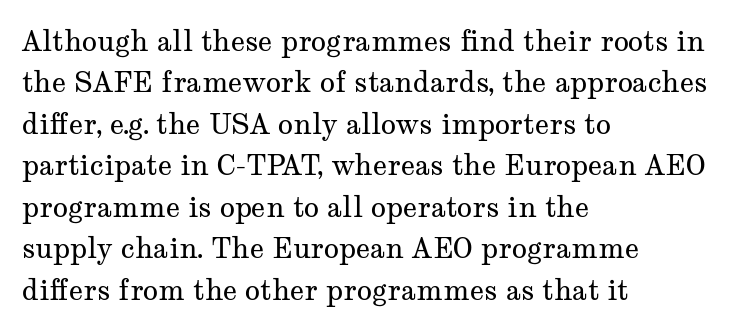
The image shows 28 px regular-weight, wide serif type, upright; set left-aligned, normal line spacing (1.48x), normal letter spacing, not underlined; medium stroke contrast and a medium x-height.
